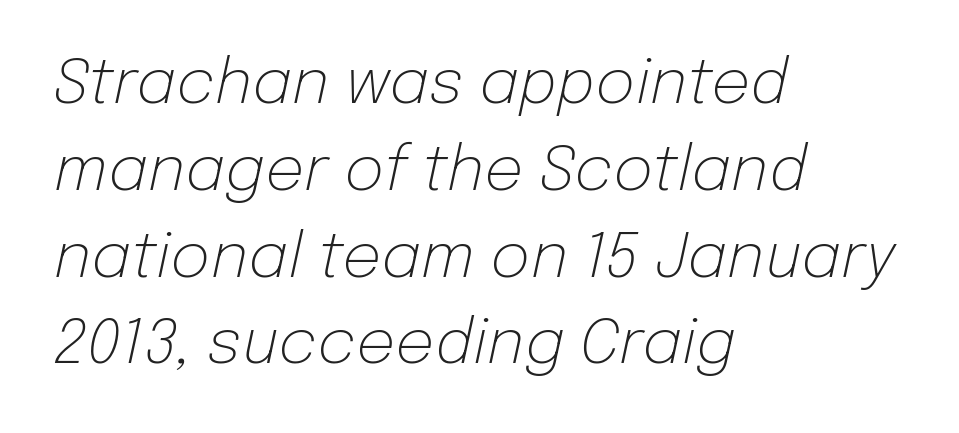
{"italic": "yes", "lean": "right", "slant_degrees": 12, "bold": "no", "weight": "light", "width": "normal", "stroke_contrast": "low", "x_height": "medium", "monospaced": "no", "underline": "no", "align": "left", "line_spacing": "normal", "line_spacing_ratio": 1.4, "letter_spacing": "normal", "letter_spacing_em": 0.0, "glyph_px": 62}
